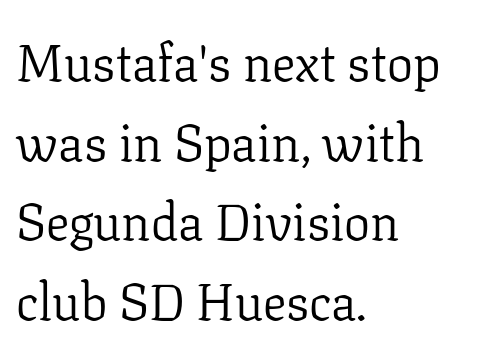
Q: Is the text bold? A: No.
Q: Is the text italic (slanted)? A: No, it is upright.
Q: Is the typeface a serif or a sans-serif typeface? A: Serif.
Q: Is the text underlined? A: No.
Q: How is the paragraph aligned? A: Left-aligned.
Q: Is the spacing between letters normal or unusually wide? A: Normal.
Q: Is the spacing between lines tight, normal or loose? A: Normal.
Q: Width (condensed, normal, or wide)? A: Normal.
Q: Stroke contrast? A: Low.
Q: x-height? A: Medium.
Q: Monospaced? A: No.
